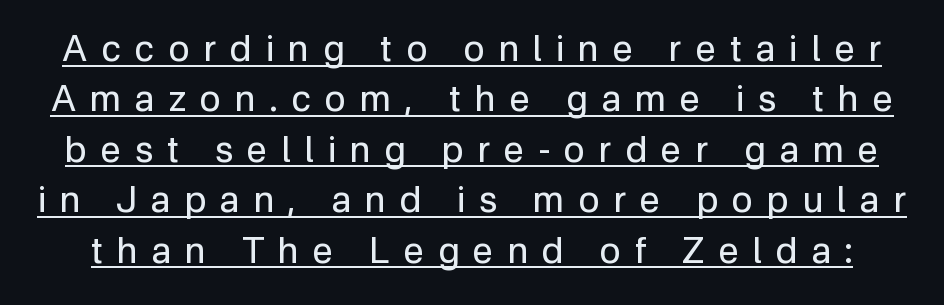
The image shows 36 px regular-weight sans-serif type, upright; set normal line spacing (1.4x), unusually wide letter spacing (+0.39 em), underlined; low stroke contrast and a medium x-height.
